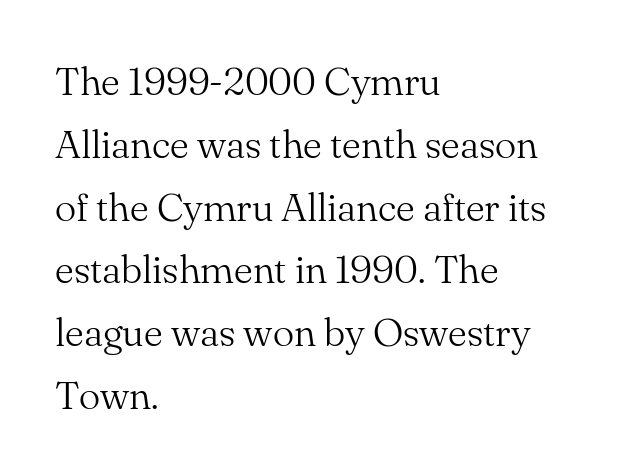
Q: Is the text bold? A: No.
Q: Is the text italic (slanted)? A: No, it is upright.
Q: Is the typeface a serif or a sans-serif typeface? A: Serif.
Q: Is the text underlined? A: No.
Q: How is the paragraph aligned? A: Left-aligned.
Q: Is the spacing between letters normal or unusually wide? A: Normal.
Q: Is the spacing between lines tight, normal or loose? A: Normal.
Q: Width (condensed, normal, or wide)? A: Normal.
Q: Stroke contrast? A: Medium.
Q: x-height? A: Small.
Q: Monospaced? A: No.
